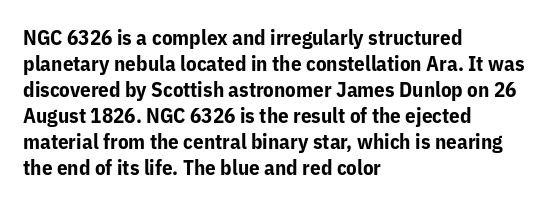
{"italic": "no", "bold": "yes", "underline": "no", "align": "left", "line_spacing_ratio": 1.24, "letter_spacing": "normal", "letter_spacing_em": 0.0, "glyph_px": 21}
